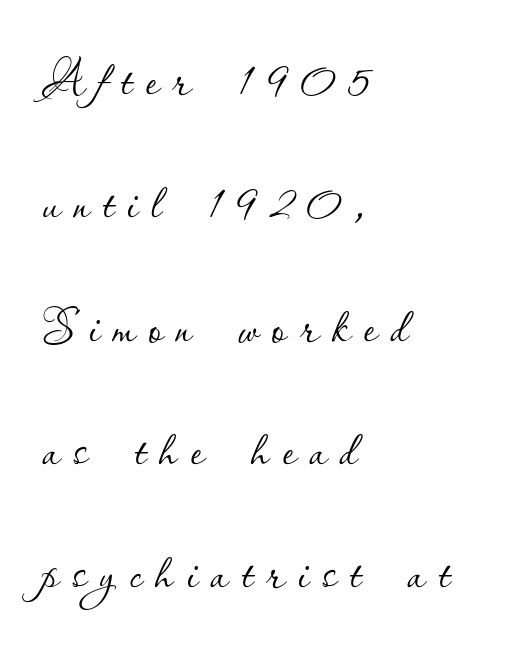
Q: Is the text bold? A: No.
Q: Is the text italic (slanted)? A: Yes.
Q: Is the text underlined? A: No.
Q: How is the paragraph aligned? A: Left-aligned.
Q: Width (condensed, normal, or wide)? A: Normal.
Q: Stroke contrast? A: Low.
Q: x-height? A: Small.
Q: Monospaced? A: No.
